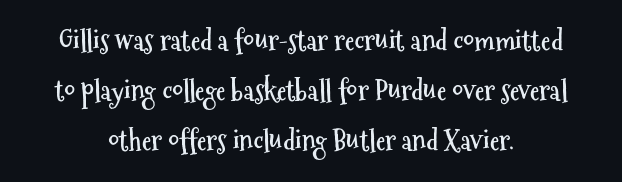
This sample uses an upright cut, with every glyph sitting square on the baseline. This rendering uses center alignment, leaving both contours irregular but symmetric. Notice how thick the strokes are: this is what a full bold looks like. The zone under the glyphs is completely vacant.
